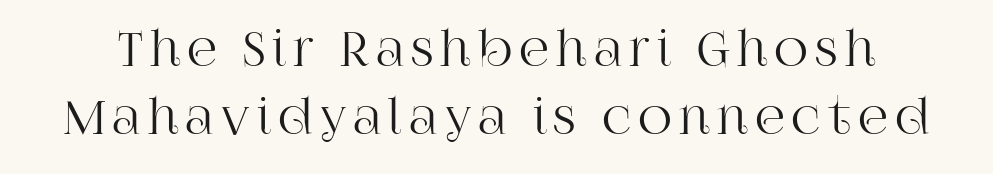
The image shows 47 px serif type, upright; set normal line spacing (1.44x), not underlined; high stroke contrast and a large x-height.
